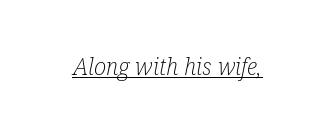
Looking at the ascenders, they clearly lean. A typesetter would call this zero additional tracking. Caption: lettering with a line underneath. The font is comparable to plain body text, perhaps lighter.
